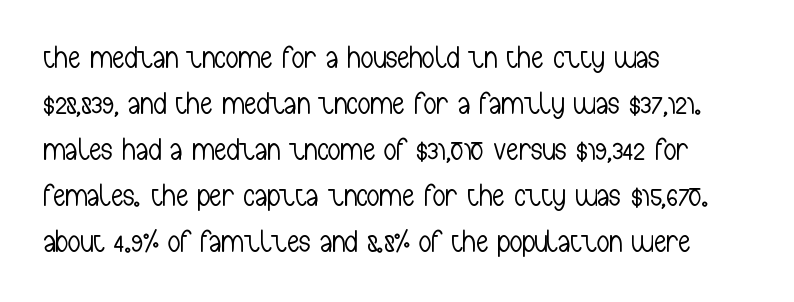
Q: Is the text bold? A: No.
Q: Is the text italic (slanted)? A: No, it is upright.
Q: Is the typeface a serif or a sans-serif typeface? A: Sans-serif.
Q: Is the text underlined? A: No.
Q: How is the paragraph aligned? A: Left-aligned.
Q: Is the spacing between letters normal or unusually wide? A: Normal.
Q: Is the spacing between lines tight, normal or loose? A: Normal.
Q: Width (condensed, normal, or wide)? A: Condensed.
Q: Stroke contrast? A: Low.
Q: x-height? A: Medium.
Q: Monospaced? A: No.
